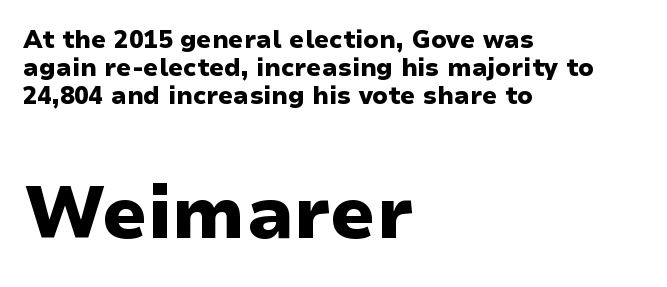
{"serif": "no", "italic": "no", "bold": "yes", "weight": "heavy", "width": "wide", "stroke_contrast": "low", "x_height": "medium", "monospaced": "no", "underline": "no", "align": "left", "line_spacing_ratio": 1.17, "letter_spacing": "normal", "letter_spacing_em": 0.0, "larger_block": "second", "size_ratio": 3.0, "glyph_px": 72}
